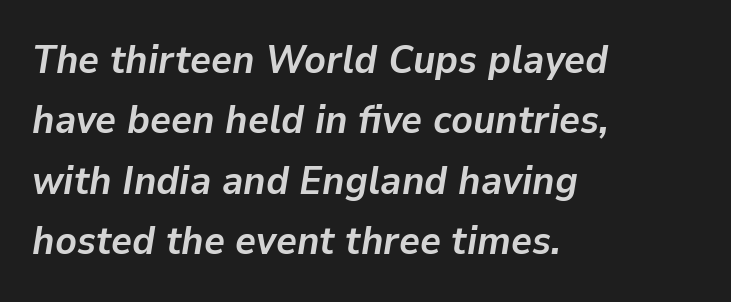
{"italic": "yes", "lean": "right", "slant_degrees": 9, "bold": "yes", "weight": "semibold", "width": "normal", "stroke_contrast": "low", "x_height": "medium", "monospaced": "no", "underline": "no", "align": "left", "line_spacing": "normal", "line_spacing_ratio": 1.51, "letter_spacing": "normal", "letter_spacing_em": 0.0, "glyph_px": 40}
